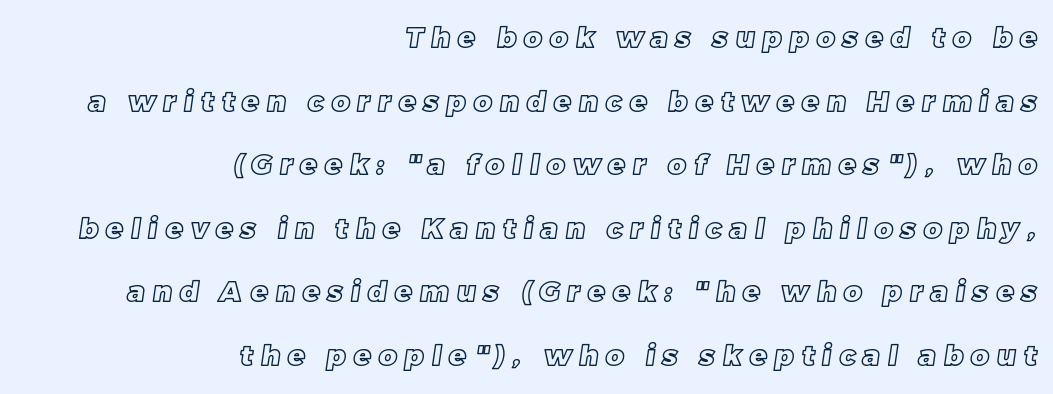
Only glyphs here, with clear space below each row. The space between consecutive lines is lavish. The ragged edge is on the left, which tells us the setting is flush right. Looks like regular typesetting: each glyph gets only the width it needs. Letter spacing: wide.
